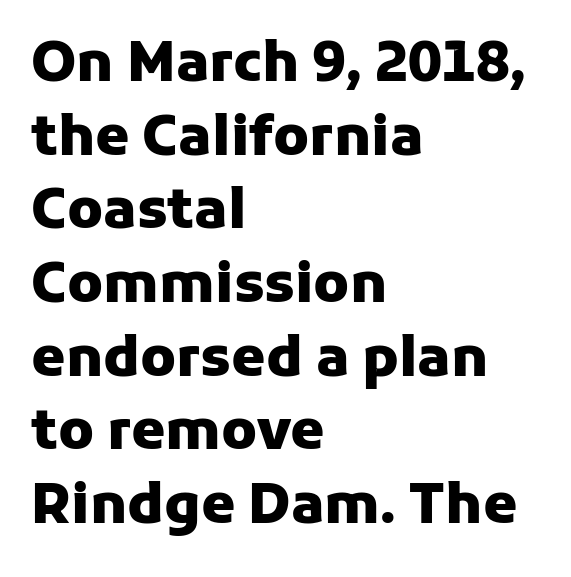
Q: Is the text bold? A: Yes.
Q: Is the text italic (slanted)? A: No, it is upright.
Q: Is the typeface a serif or a sans-serif typeface? A: Sans-serif.
Q: Is the text underlined? A: No.
Q: How is the paragraph aligned? A: Left-aligned.
Q: Is the spacing between letters normal or unusually wide? A: Normal.
Q: Is the spacing between lines tight, normal or loose? A: Normal.
Q: Width (condensed, normal, or wide)? A: Normal.
Q: Stroke contrast? A: Low.
Q: x-height? A: Medium.
Q: Monospaced? A: No.
